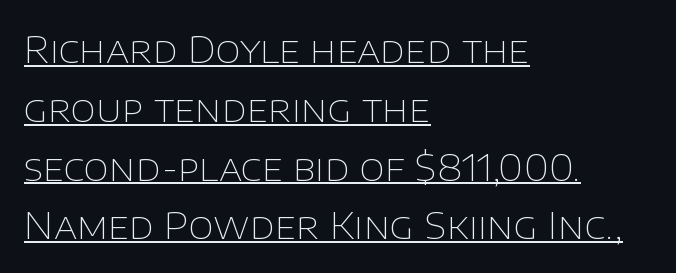
Q: Is the text bold? A: No.
Q: Is the text italic (slanted)? A: No, it is upright.
Q: Is the typeface a serif or a sans-serif typeface? A: Sans-serif.
Q: Is the text underlined? A: Yes.
Q: How is the paragraph aligned? A: Left-aligned.
Q: Is the spacing between letters normal or unusually wide? A: Normal.
Q: Is the spacing between lines tight, normal or loose? A: Normal.
Q: Width (condensed, normal, or wide)? A: Normal.
Q: Stroke contrast? A: Low.
Q: x-height? A: Large.
Q: Monospaced? A: No.
